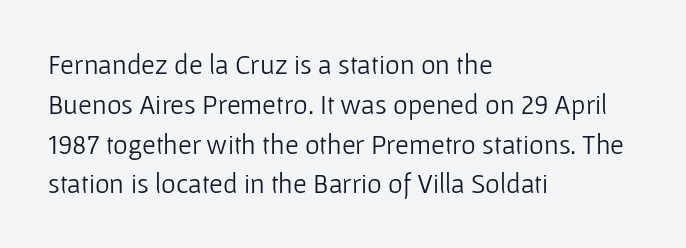
The image shows 28 px light sans-serif type, upright; set left-aligned, normal line spacing (1.42x), normal letter spacing, not underlined; low stroke contrast and a medium x-height.
